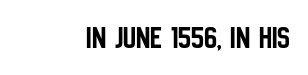
{"serif": "no", "italic": "no", "width": "condensed", "stroke_contrast": "low", "x_height": "large", "monospaced": "no", "underline": "no", "align": "right", "letter_spacing": "normal", "letter_spacing_em": 0.0, "glyph_px": 32}
